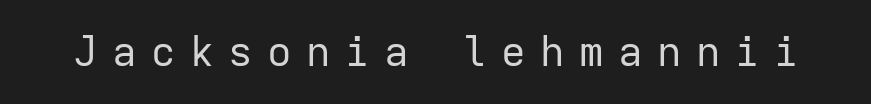
{"serif": "no", "italic": "no", "bold": "no", "weight": "regular", "width": "normal", "stroke_contrast": "low", "x_height": "medium", "monospaced": "yes", "underline": "no", "letter_spacing": "wide", "letter_spacing_em": 0.35, "glyph_px": 41}
